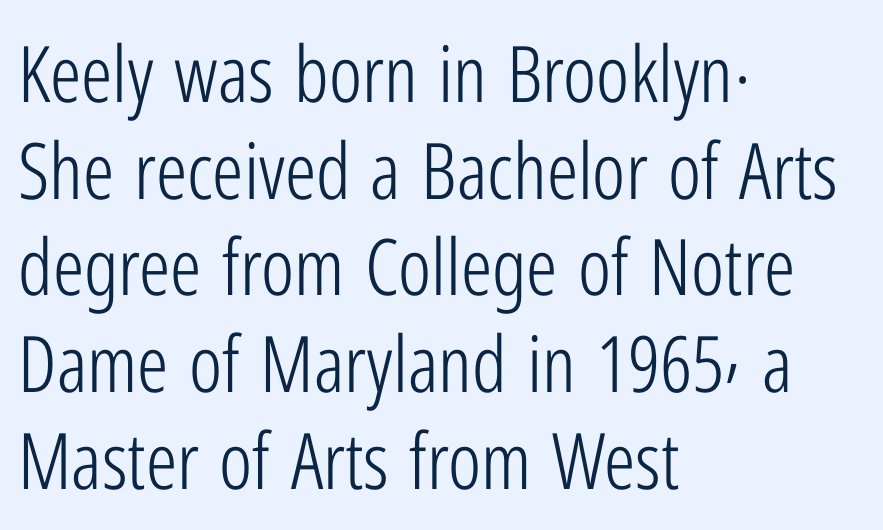
{"serif": "no", "italic": "no", "bold": "no", "weight": "light", "width": "condensed", "stroke_contrast": "low", "x_height": "medium", "monospaced": "no", "underline": "no", "align": "left", "line_spacing_ratio": 1.24, "letter_spacing": "normal", "letter_spacing_em": 0.0, "glyph_px": 78}
